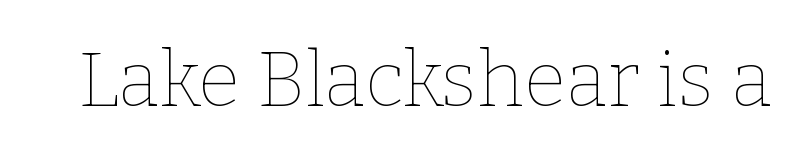
Descenders are the only things crossing below the line. Words appear dense and cohesive because spacing is normal. Every character sits straight up, as roman type does. Weight: not bold — regular or lighter. You could not count columns in this text — the font is proportionally spaced.
